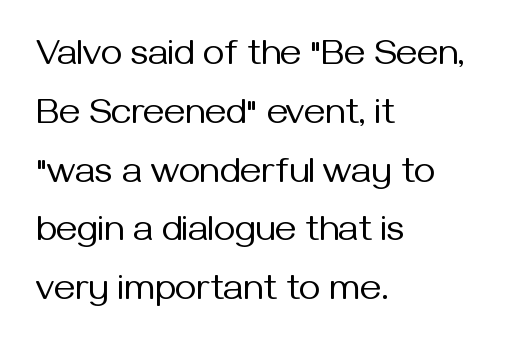
Unmarked baselines from the first word to the last. One-word summary of the alignment: left. The rows are spaced the way most documents space them. The lettering holds an erect, upright posture throughout. The letters advance in unequal steps, a hallmark of proportional type.
